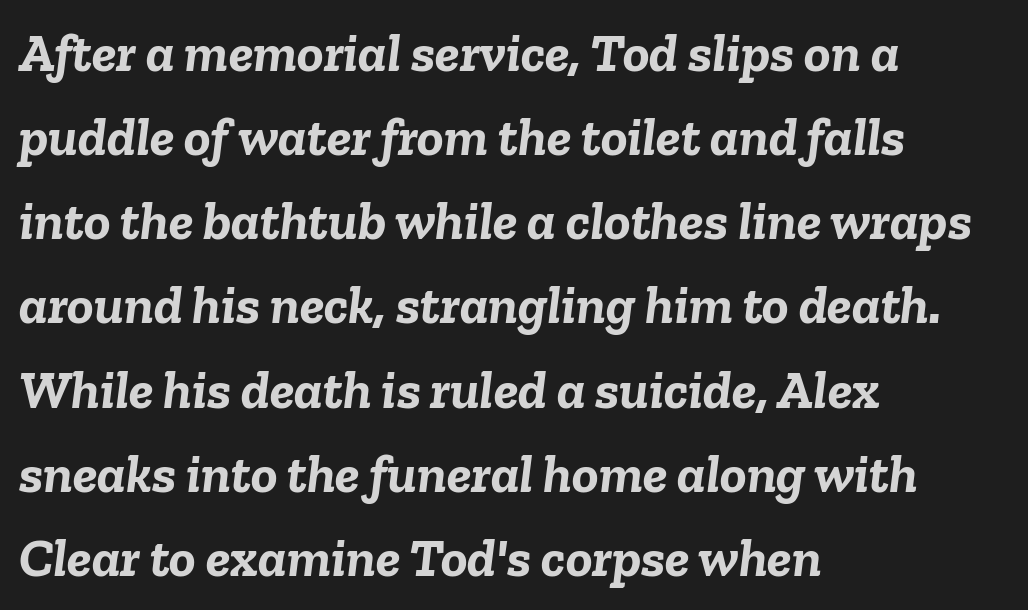
The image shows 55 px semibold type, italic (leaning right); set left-aligned, normal line spacing (1.53x), normal letter spacing, not underlined; low stroke contrast and a medium x-height.
